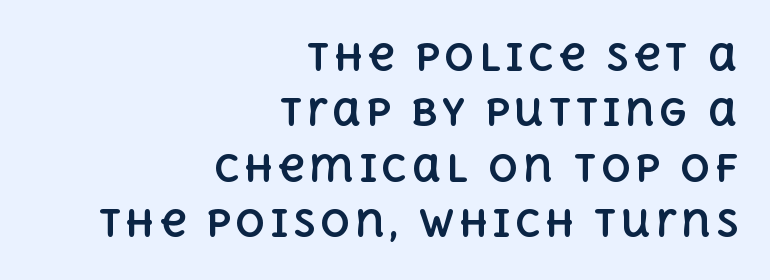
The image shows 37 px bold type, upright; set right-aligned, normal line spacing (1.5x), not underlined; a large x-height.
